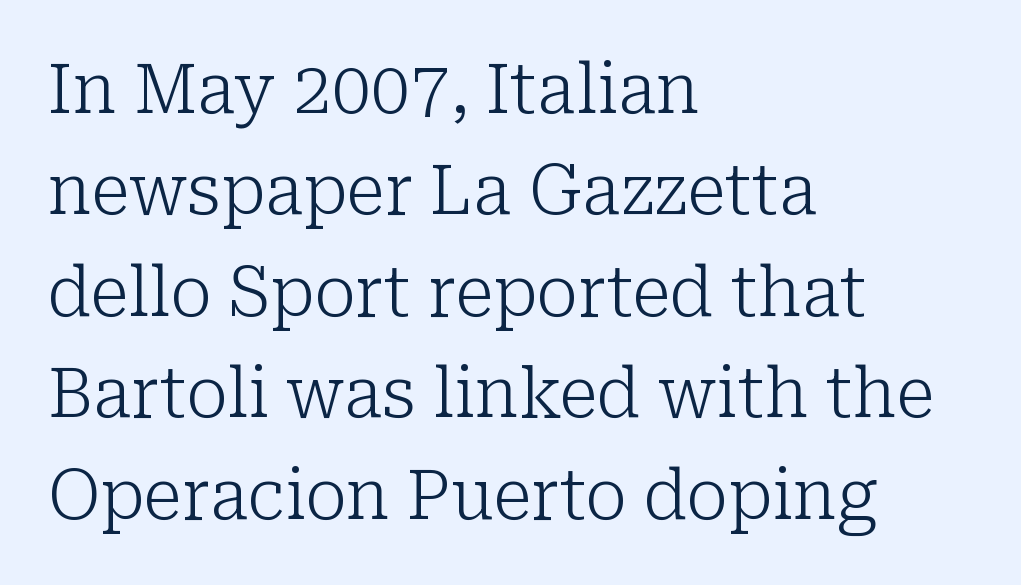
Q: Is the text bold? A: No.
Q: Is the text italic (slanted)? A: No, it is upright.
Q: Is the typeface a serif or a sans-serif typeface? A: Serif.
Q: Is the text underlined? A: No.
Q: How is the paragraph aligned? A: Left-aligned.
Q: Is the spacing between letters normal or unusually wide? A: Normal.
Q: Is the spacing between lines tight, normal or loose? A: Normal.
Q: Width (condensed, normal, or wide)? A: Normal.
Q: Stroke contrast? A: Low.
Q: x-height? A: Medium.
Q: Monospaced? A: No.
